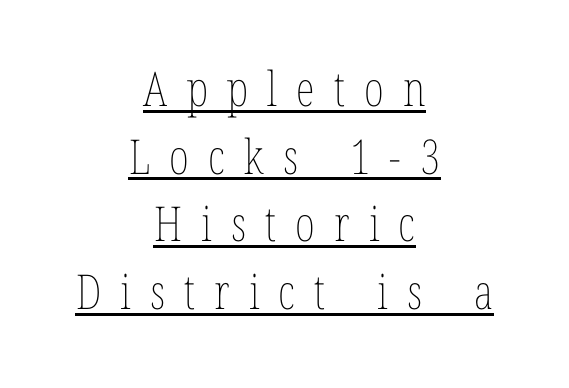
{"italic": "no", "bold": "no", "weight": "thin", "width": "condensed", "stroke_contrast": "low", "x_height": "medium", "monospaced": "no", "underline": "yes", "align": "center", "line_spacing": "normal", "line_spacing_ratio": 1.41, "letter_spacing": "wide", "letter_spacing_em": 0.4, "glyph_px": 48}
